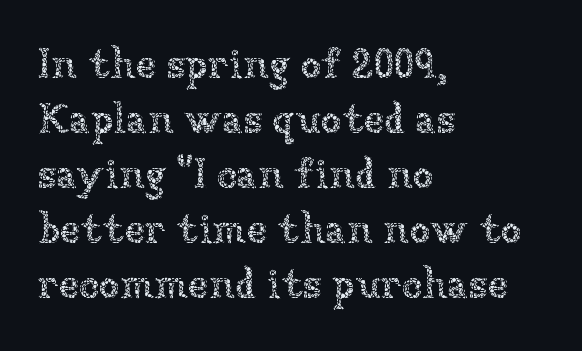
The image shows 42 px thin type, upright; set left-aligned, normal line spacing (1.31x), normal letter spacing, not underlined; low stroke contrast and a medium x-height.
